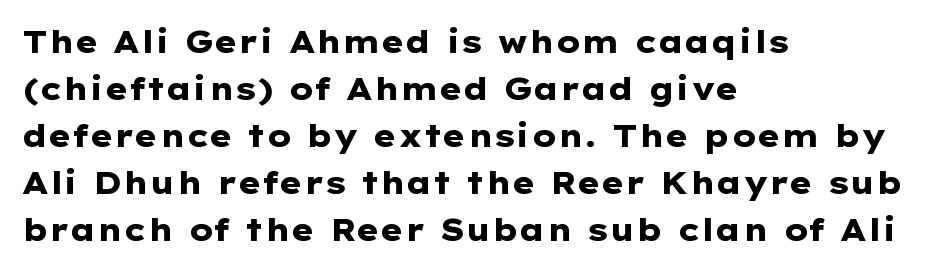
Q: Is the text bold? A: Yes.
Q: Is the text italic (slanted)? A: No, it is upright.
Q: Is the typeface a serif or a sans-serif typeface? A: Sans-serif.
Q: Is the text underlined? A: No.
Q: How is the paragraph aligned? A: Left-aligned.
Q: Is the spacing between letters normal or unusually wide? A: Normal.
Q: Is the spacing between lines tight, normal or loose? A: Normal.
Q: Width (condensed, normal, or wide)? A: Wide.
Q: Stroke contrast? A: Low.
Q: x-height? A: Medium.
Q: Monospaced? A: No.
